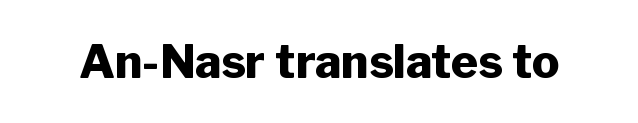
This rendering features lettering with no underline. The type sits square on the baseline with zero lean. Unlike a traditional serif, this face leaves its strokes unadorned. Is this a fixed-width face? No — the glyphs have proportional, varying widths.
